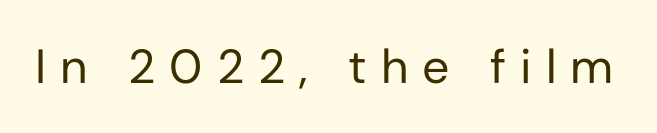
Q: Is the text bold? A: No.
Q: Is the text italic (slanted)? A: No, it is upright.
Q: Is the typeface a serif or a sans-serif typeface? A: Sans-serif.
Q: Is the text underlined? A: No.
Q: Is the spacing between letters normal or unusually wide? A: Unusually wide.
Q: Width (condensed, normal, or wide)? A: Normal.
Q: Stroke contrast? A: Low.
Q: x-height? A: Medium.
Q: Monospaced? A: No.
